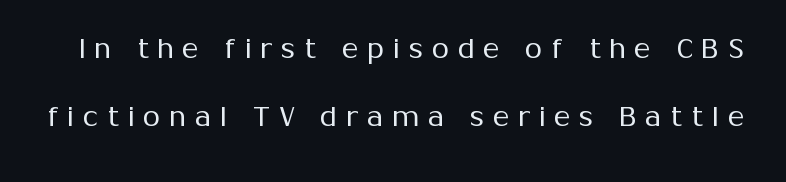
Q: Is the text bold? A: No.
Q: Is the text italic (slanted)? A: No, it is upright.
Q: Is the typeface a serif or a sans-serif typeface? A: Sans-serif.
Q: Is the text underlined? A: No.
Q: Is the spacing between letters normal or unusually wide? A: Unusually wide.
Q: Is the spacing between lines tight, normal or loose? A: Loose.
Q: Width (condensed, normal, or wide)? A: Normal.
Q: Stroke contrast? A: Medium.
Q: x-height? A: Medium.
Q: Monospaced? A: No.
